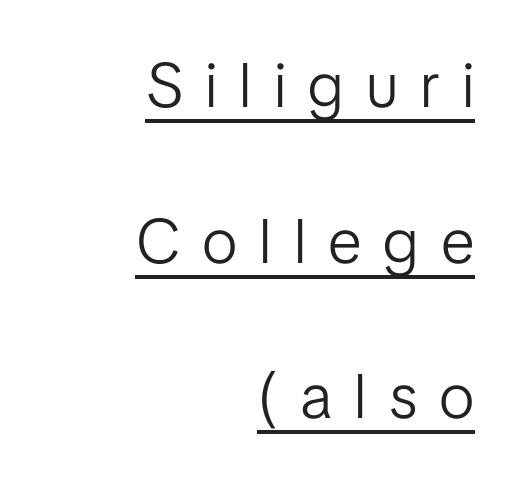
The image shows 63 px light sans-serif type, upright; set right-aligned, loose line spacing (2.47x), unusually wide letter spacing (+0.35 em), underlined; low stroke contrast and a medium x-height.
